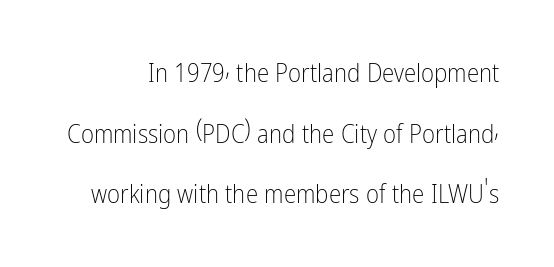
{"italic": "no", "bold": "no", "underline": "no", "line_spacing": "loose", "line_spacing_ratio": 2.43, "letter_spacing": "normal", "letter_spacing_em": 0.0, "glyph_px": 25}
